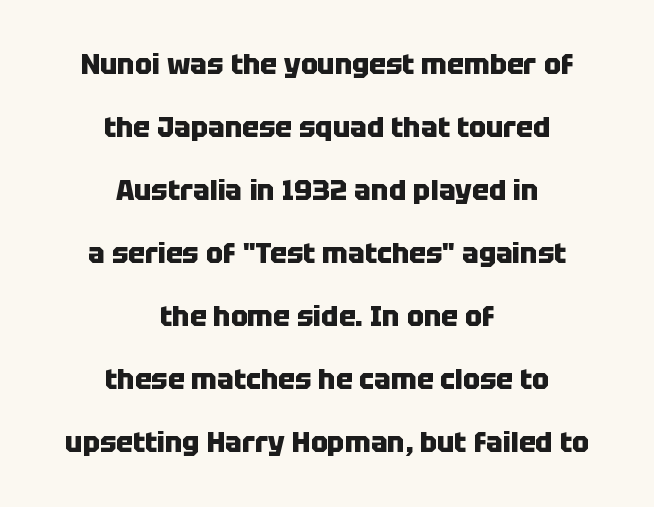
The image shows 28 px heavy sans-serif type, upright; set centered, loose line spacing (2.25x), normal letter spacing, not underlined; low stroke contrast and a large x-height.
